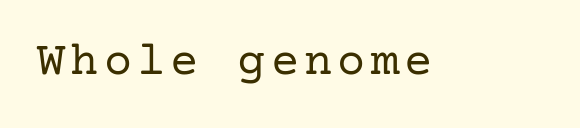
Q: Is the text bold? A: No.
Q: Is the text italic (slanted)? A: No, it is upright.
Q: Is the typeface a serif or a sans-serif typeface? A: Serif.
Q: Is the text underlined? A: No.
Q: Width (condensed, normal, or wide)? A: Normal.
Q: Stroke contrast? A: Low.
Q: x-height? A: Medium.
